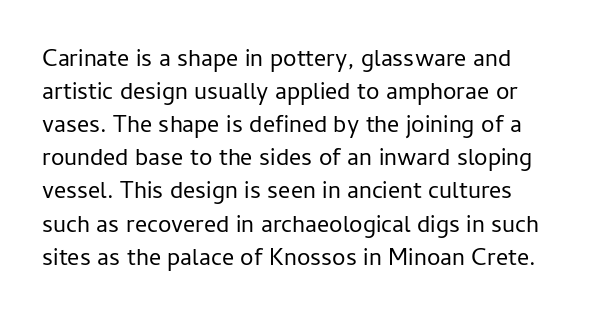
Q: Is the text bold? A: No.
Q: Is the text italic (slanted)? A: No, it is upright.
Q: Is the text underlined? A: No.
Q: Is the spacing between letters normal or unusually wide? A: Normal.
Q: Is the spacing between lines tight, normal or loose? A: Normal.
